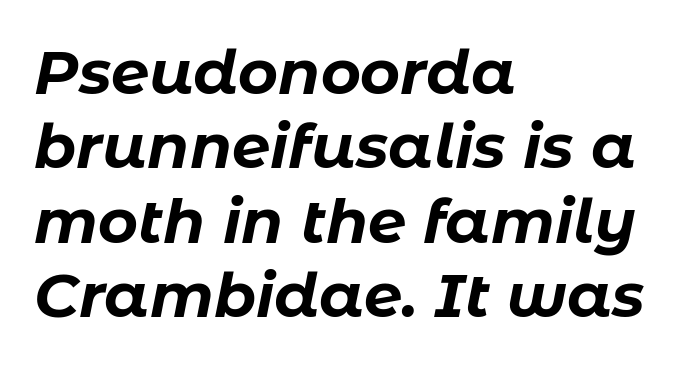
Q: Is the text bold? A: Yes.
Q: Is the text italic (slanted)? A: Yes, it leans right by about 11 degrees.
Q: Is the text underlined? A: No.
Q: How is the paragraph aligned? A: Left-aligned.
Q: Is the spacing between letters normal or unusually wide? A: Normal.
Q: Width (condensed, normal, or wide)? A: Normal.
Q: Stroke contrast? A: Low.
Q: x-height? A: Medium.
Q: Monospaced? A: No.
